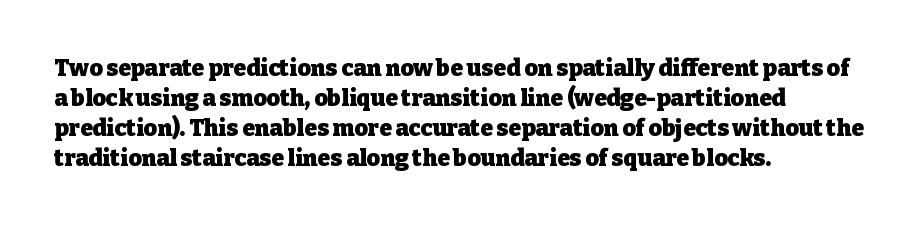
The image shows 23 px bold type, upright; set left-aligned, normal line spacing (1.3x), normal letter spacing, not underlined.
